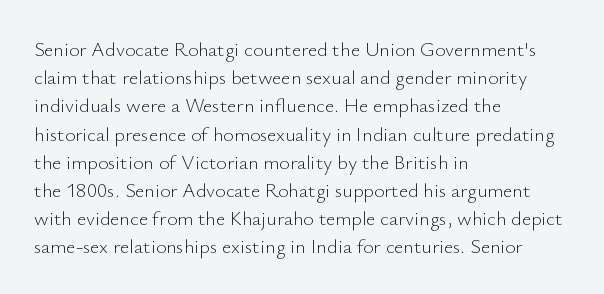
Nobody drew a line under any word here. When letters stand straight like this, we call the style roman or upright. The lines sit at an ordinary, default distance from one another. Summary of weight: not heavy and not bold.
